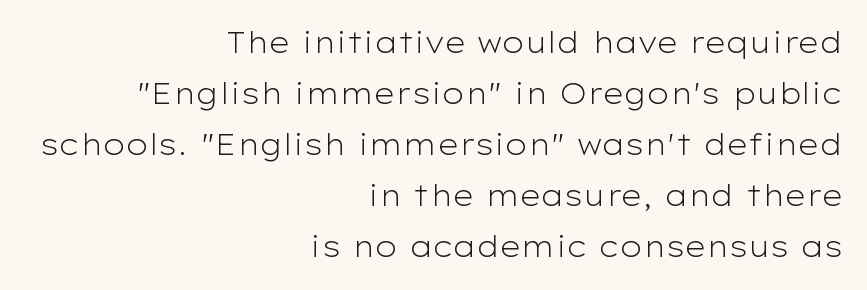
The image shows 29 px light, wide sans-serif type, upright; set right-aligned, line spacing 1.76x, normal letter spacing, not underlined; low stroke contrast and a medium x-height.
